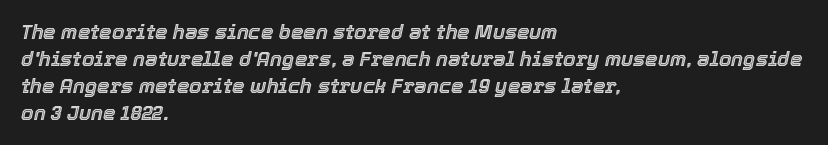
Honestly, the letter spacing is just normal — you wouldn't notice it. The passage shown stacks its lines at a standard gap. Rendered with sloped, italic letterforms. Beneath every word, the page is bare.
